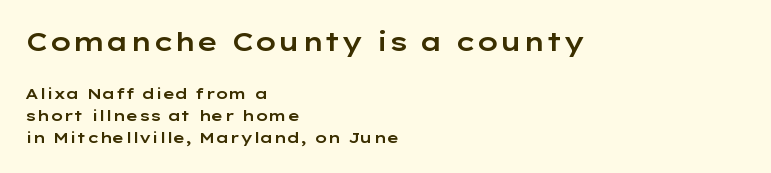
Do the letters lean? They stand straight. Larger block? The one above; the one below is distinctly smaller. Short and long lines alike share a common starting point at left. Does extra space separate the letters? No, they use regular spacing. What's the leading like? Ordinary, nothing unusual. Honestly, there is no underline to notice here at all.
